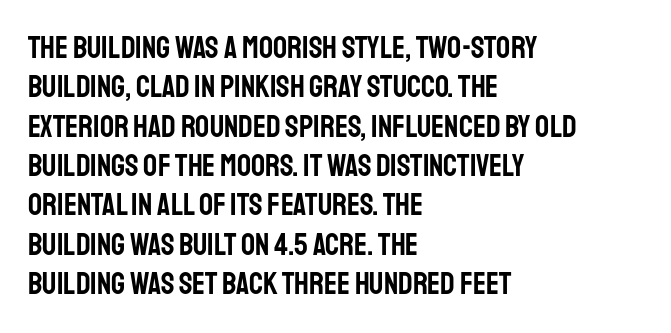
{"serif": "no", "italic": "no", "width": "condensed", "stroke_contrast": "low", "x_height": "large", "monospaced": "no", "underline": "no", "align": "left", "line_spacing": "normal", "line_spacing_ratio": 1.27, "letter_spacing": "normal", "letter_spacing_em": 0.0, "glyph_px": 31}
